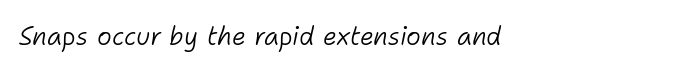
Q: Is the text bold? A: No.
Q: Is the text italic (slanted)? A: Yes, it leans right by about 11 degrees.
Q: Is the text underlined? A: No.
Q: Is the spacing between letters normal or unusually wide? A: Normal.
